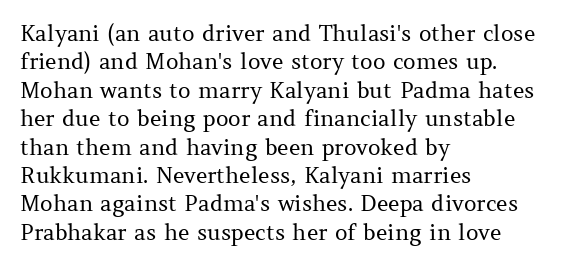
Rule under the text: the space is simply empty. Honestly, the letter spacing is just normal — you wouldn't notice it. The font's upright variant was chosen for this text. The strokes are not fattened; the text isn't bold. Layout note: lines flush left. The designer left line spacing at the default.
